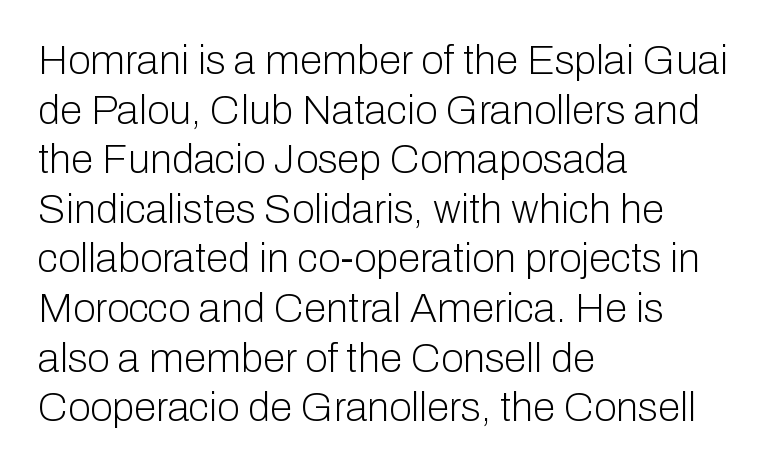
{"serif": "no", "italic": "no", "bold": "no", "weight": "light", "width": "normal", "stroke_contrast": "low", "x_height": "medium", "monospaced": "no", "underline": "no", "align": "left", "line_spacing_ratio": 1.21, "letter_spacing": "normal", "letter_spacing_em": 0.0, "glyph_px": 41}
